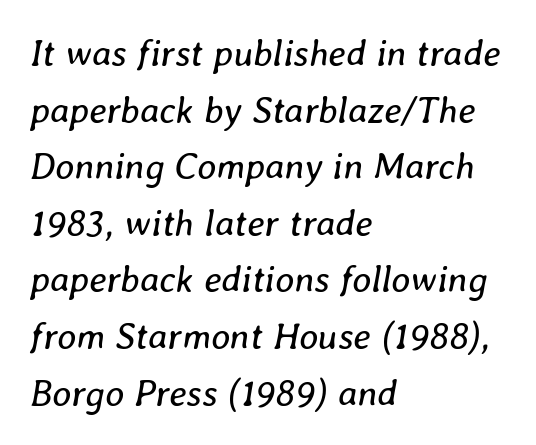
The font is comparable to plain body text, perhaps lighter. Teacher's note: observe the even left margin — that is flush-left alignment. Honestly, the letter spacing is just normal — you wouldn't notice it. Interline gaps are of average width in this sample.
